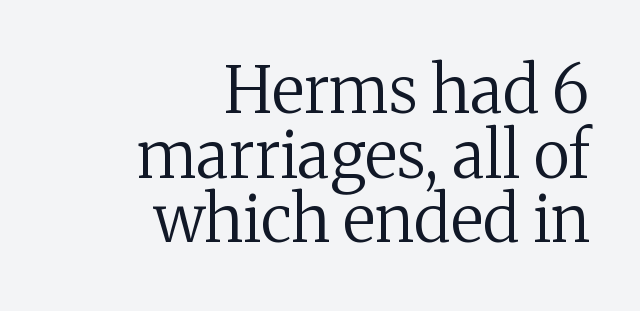
{"serif": "yes", "italic": "no", "bold": "no", "weight": "regular", "width": "normal", "stroke_contrast": "medium", "x_height": "medium", "monospaced": "no", "underline": "no", "align": "right", "line_spacing": "tight", "line_spacing_ratio": 1.01, "letter_spacing": "normal", "letter_spacing_em": 0.0, "glyph_px": 64}
